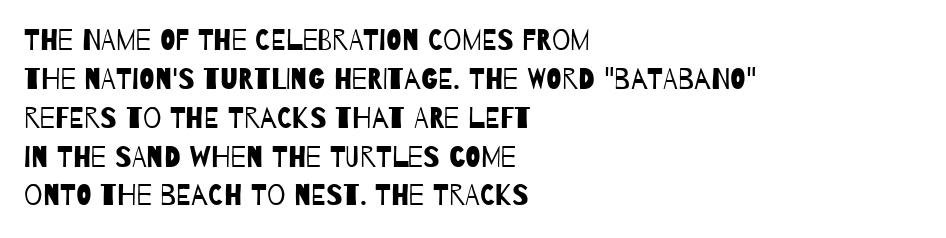
{"serif": "no", "bold": "no", "weight": "regular", "width": "condensed", "stroke_contrast": "low", "x_height": "large", "monospaced": "no", "underline": "no", "align": "left", "line_spacing": "normal", "line_spacing_ratio": 1.34, "letter_spacing": "normal", "letter_spacing_em": 0.0, "glyph_px": 29}
